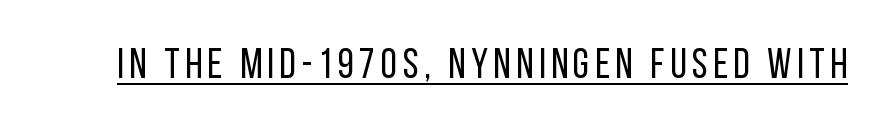
The image shows 42 px regular-weight, condensed sans-serif type, upright; set underlined; low stroke contrast and a large x-height.
